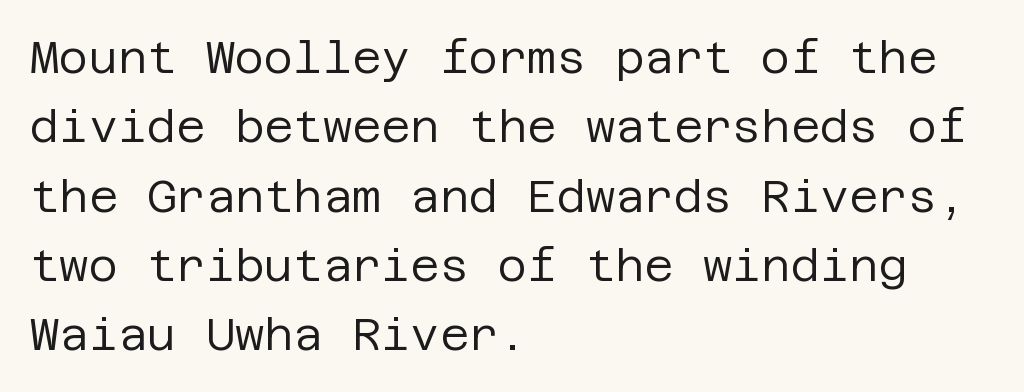
The lettering stays uniformly vertical, giving the passage a roman look. Regular leading. The paragraph has a hard left edge and a soft right edge. The strokes carry an ordinary text weight at most. The letters carry no serifs — their stems end cleanly without finishing strokes. The gap between lines stays unmarked.
